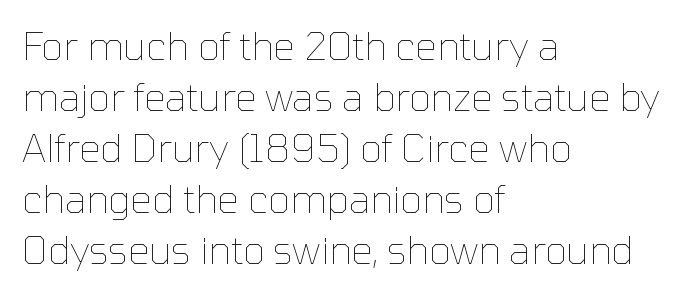
{"italic": "no", "bold": "no", "weight": "thin", "width": "normal", "stroke_contrast": "low", "x_height": "medium", "monospaced": "no", "underline": "no", "align": "left", "line_spacing": "normal", "line_spacing_ratio": 1.34, "letter_spacing": "normal", "letter_spacing_em": 0.0, "glyph_px": 38}
